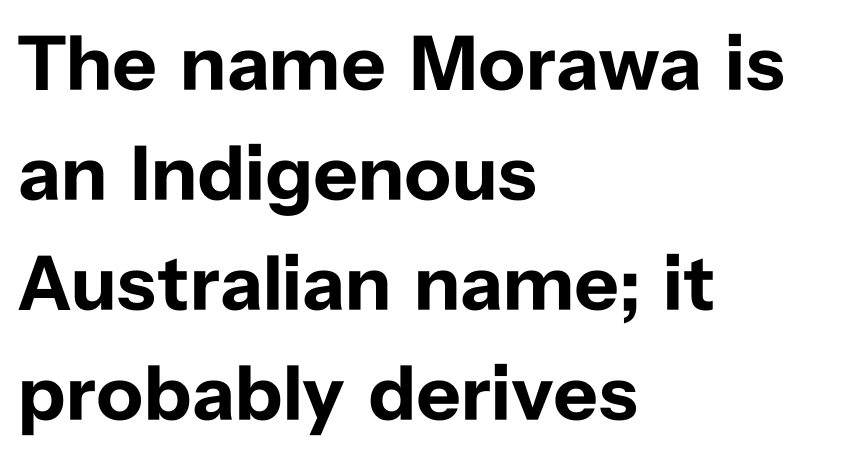
{"serif": "no", "italic": "no", "bold": "yes", "weight": "bold", "width": "normal", "stroke_contrast": "low", "x_height": "medium", "monospaced": "no", "underline": "no", "align": "left", "line_spacing": "normal", "line_spacing_ratio": 1.41, "letter_spacing": "normal", "letter_spacing_em": 0.0, "glyph_px": 78}
